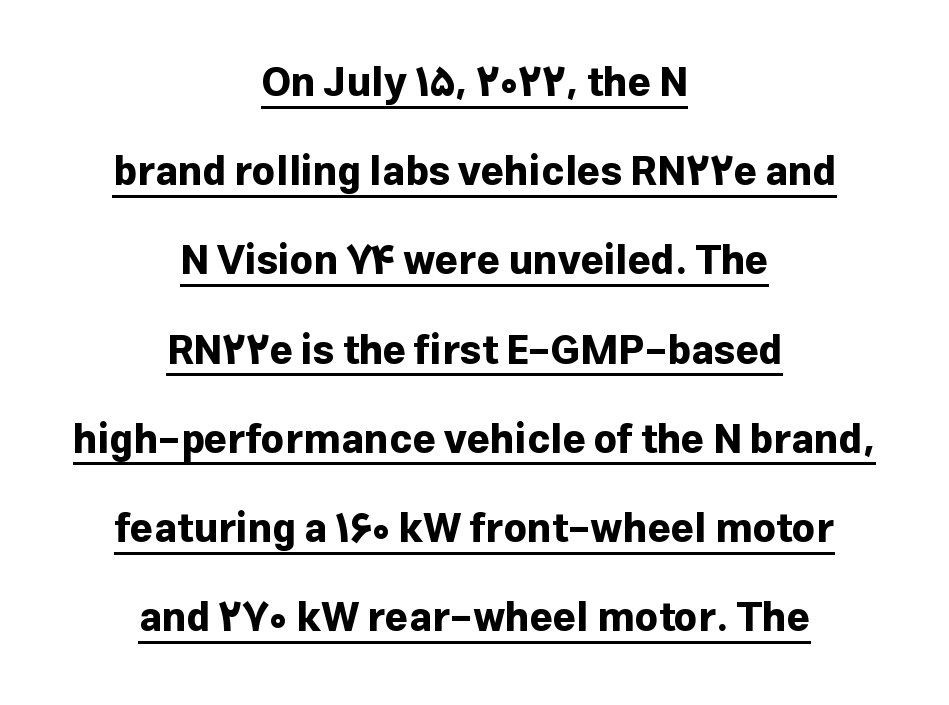
Q: Is the text bold? A: Yes.
Q: Is the text italic (slanted)? A: No, it is upright.
Q: Is the typeface a serif or a sans-serif typeface? A: Sans-serif.
Q: Is the text underlined? A: Yes.
Q: How is the paragraph aligned? A: Centered.
Q: Is the spacing between letters normal or unusually wide? A: Normal.
Q: Is the spacing between lines tight, normal or loose? A: Loose.
Q: Width (condensed, normal, or wide)? A: Normal.
Q: Stroke contrast? A: Low.
Q: x-height? A: Medium.
Q: Monospaced? A: No.
